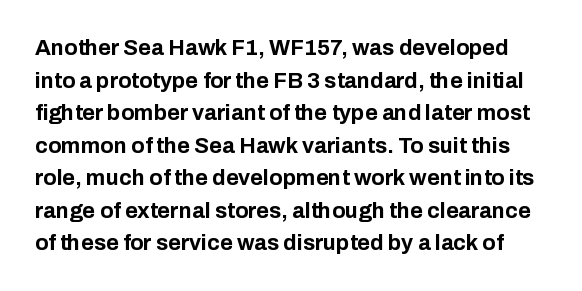
Q: Is the text bold? A: Yes.
Q: Is the text italic (slanted)? A: No, it is upright.
Q: Is the text underlined? A: No.
Q: Is the spacing between letters normal or unusually wide? A: Normal.
Q: Is the spacing between lines tight, normal or loose? A: Normal.
